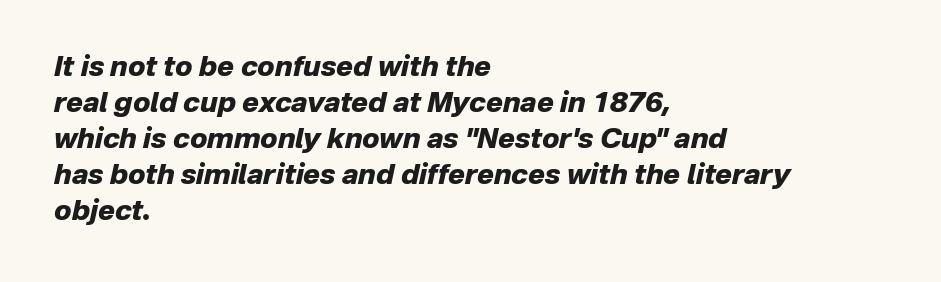
The image shows 28 px heavy type, italic (leaning right); set left-aligned, normal line spacing (1.29x), normal letter spacing, not underlined; low stroke contrast and a medium x-height.
